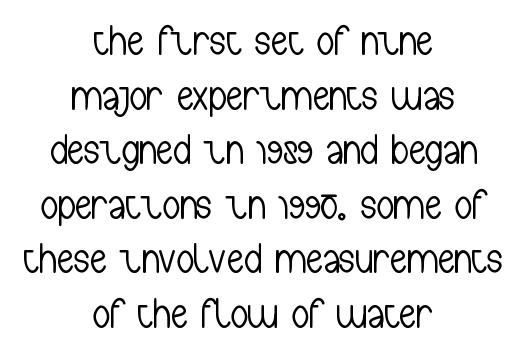
Honestly, there is no underline to notice here at all. This sample is center-justified, so both line endings float freely. Serif or sans? Sans — the stroke terminals are bare. The lettering stays uniformly vertical, giving the passage a roman look.
